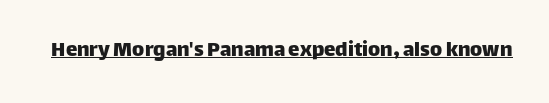
You can see a thin bar hugging the bottom of the glyphs. This rendering leaves character spacing at its baseline value. Style check: upright.
